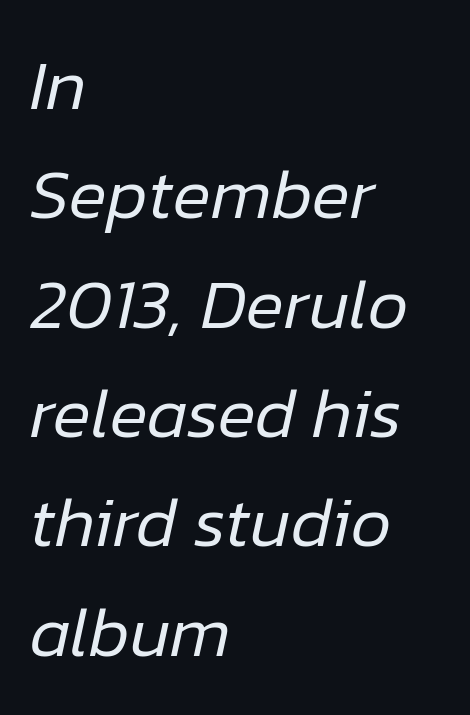
Q: Is the text bold? A: No.
Q: Is the text italic (slanted)? A: Yes, it leans right by about 12 degrees.
Q: Is the text underlined? A: No.
Q: How is the paragraph aligned? A: Left-aligned.
Q: Is the spacing between letters normal or unusually wide? A: Normal.
Q: Is the spacing between lines tight, normal or loose? A: Normal.
Q: Width (condensed, normal, or wide)? A: Normal.
Q: Stroke contrast? A: Low.
Q: x-height? A: Medium.
Q: Monospaced? A: No.
